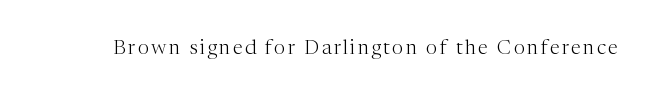
{"italic": "no", "bold": "no", "underline": "no", "glyph_px": 20}
